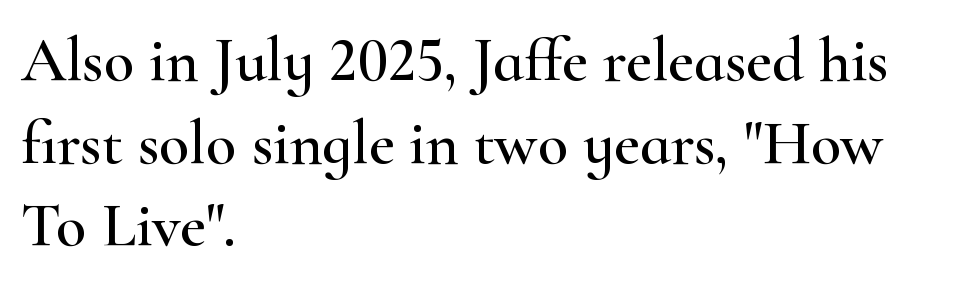
{"serif": "yes", "italic": "no", "width": "wide", "stroke_contrast": "high", "x_height": "small", "monospaced": "no", "underline": "no", "align": "left", "line_spacing": "normal", "line_spacing_ratio": 1.31, "letter_spacing": "normal", "letter_spacing_em": 0.0, "glyph_px": 63}
